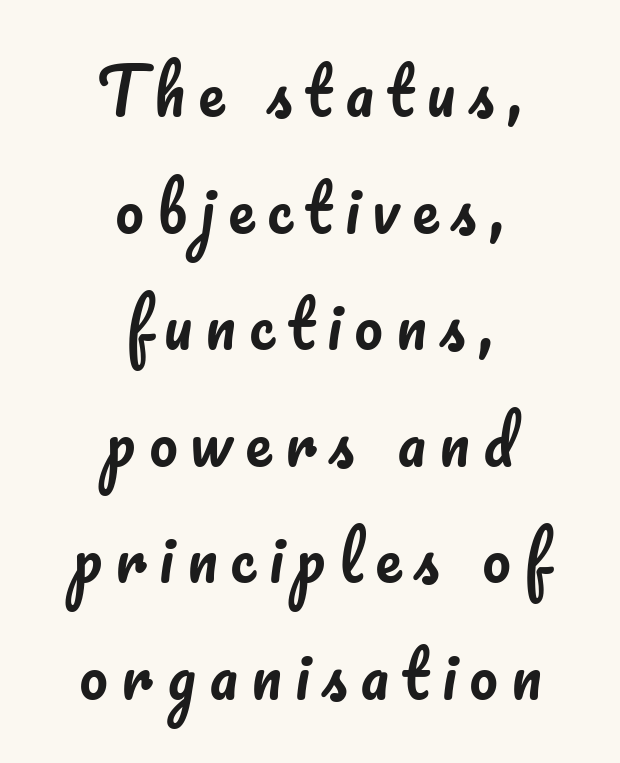
The image shows 63 px text type; set centered, line spacing 1.85x, unusually wide letter spacing (+0.21 em), not underlined; low stroke contrast and a small x-height.
